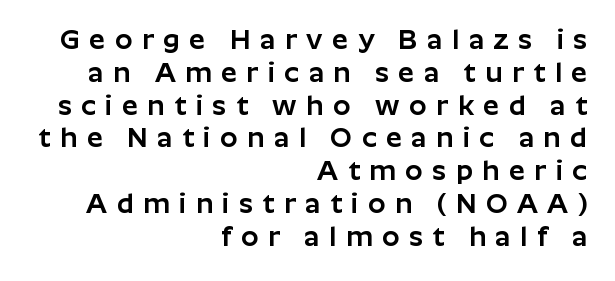
Does the copy run flush right? Yes — the right margin is perfectly even. Stroke terminals: plain, sans-serif. The foot of each line stays bare and open. Every character sits straight up, as roman type does.
